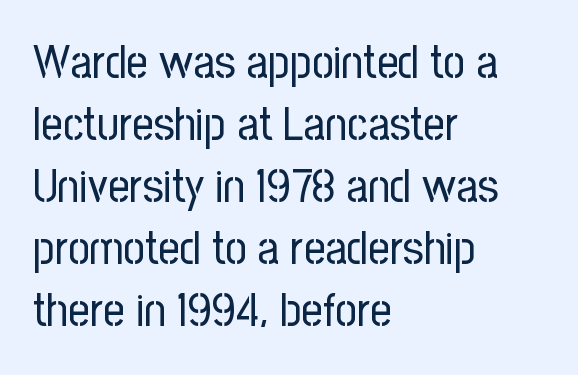
Q: Is the text bold? A: No.
Q: Is the text italic (slanted)? A: No, it is upright.
Q: Is the typeface a serif or a sans-serif typeface? A: Sans-serif.
Q: Is the text underlined? A: No.
Q: How is the paragraph aligned? A: Left-aligned.
Q: Is the spacing between letters normal or unusually wide? A: Normal.
Q: Is the spacing between lines tight, normal or loose? A: Normal.
Q: Width (condensed, normal, or wide)? A: Condensed.
Q: Stroke contrast? A: Low.
Q: x-height? A: Medium.
Q: Monospaced? A: No.
